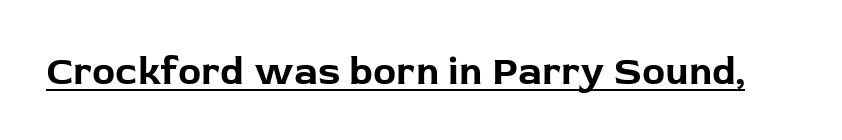
{"serif": "no", "italic": "no", "bold": "yes", "weight": "bold", "width": "normal", "stroke_contrast": "low", "x_height": "medium", "monospaced": "no", "underline": "yes", "letter_spacing": "normal", "letter_spacing_em": 0.0, "glyph_px": 39}
